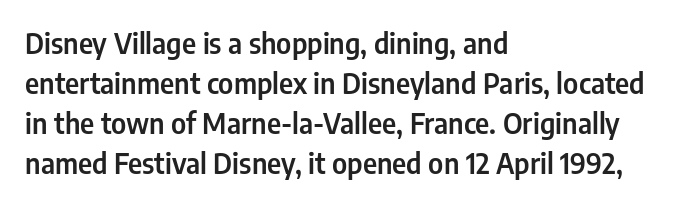
Each row of text sits above clean, open space. Interline gaps are of average width in this sample. Classification — sans serif. The face used here is rendered with its standard letterfit.
